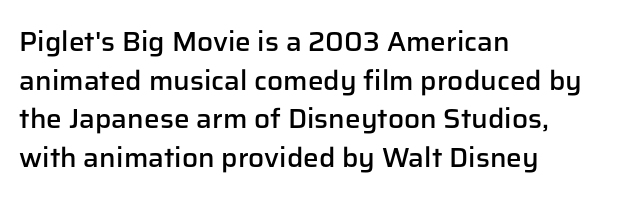
The image shows 28 px semibold sans-serif type, upright; set left-aligned, normal line spacing (1.38x), normal letter spacing, not underlined; low stroke contrast and a medium x-height.
